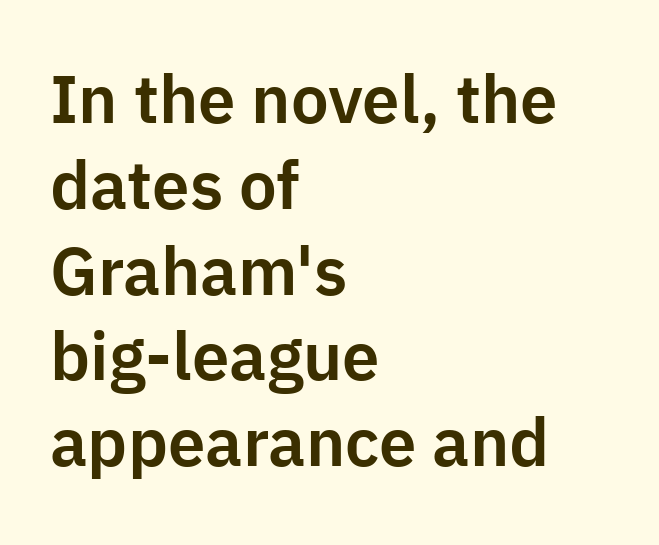
You could not count columns in this text — the font is proportionally spaced. Tracking here is standard; glyphs follow each other at the usual distance. The type family on display is of the sans-serif kind. The lines are quadded left. Regarding leading, the lines here are spaced in the standard way. Lines of text with bare space underneath.
